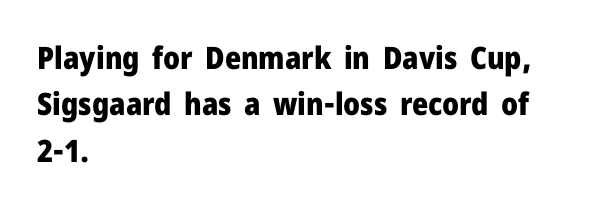
{"serif": "no", "italic": "no", "bold": "yes", "weight": "heavy", "width": "normal", "stroke_contrast": "low", "x_height": "medium", "monospaced": "no", "underline": "no", "align": "left", "line_spacing": "normal", "line_spacing_ratio": 1.5, "letter_spacing": "normal", "letter_spacing_em": 0.0, "glyph_px": 31}
